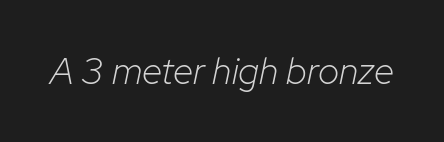
{"italic": "yes", "lean": "right", "slant_degrees": 12, "bold": "no", "weight": "light", "width": "normal", "stroke_contrast": "low", "x_height": "medium", "monospaced": "no", "underline": "no", "letter_spacing": "normal", "letter_spacing_em": 0.0, "glyph_px": 37}
